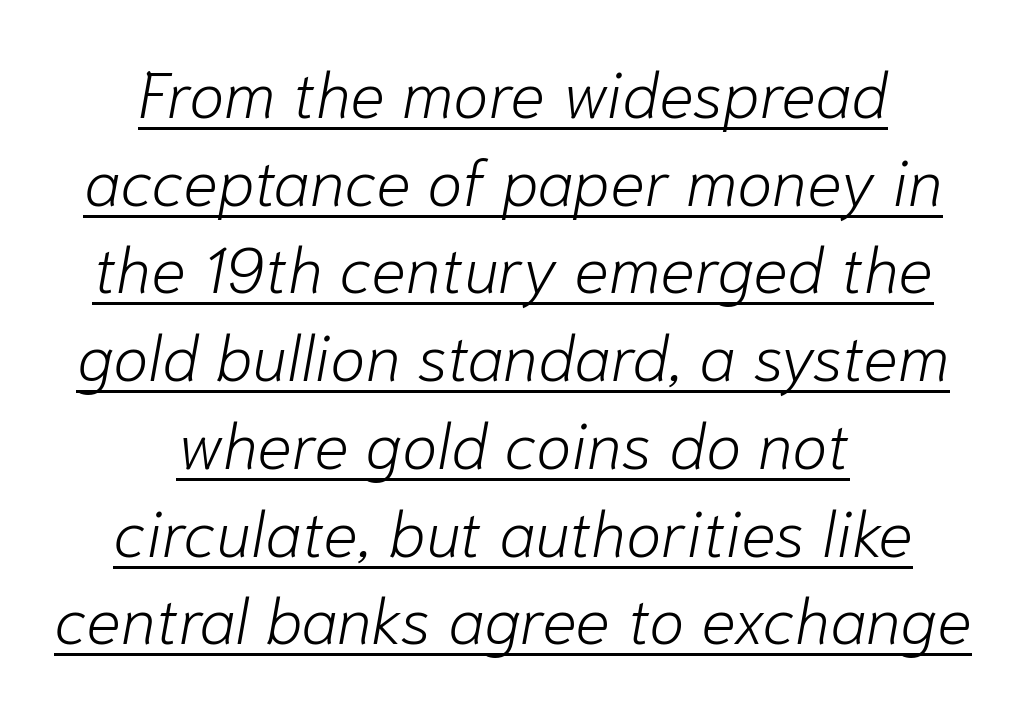
Is the stroke heavy? The answer is a plain regular-or-lighter. Is there an underline? Yes — a line sits under the letters. Neither beginnings nor endings align; midpoints do. Think of a printed novel: that variable character pitch is what you see here. Honestly, the row spacing looks completely unremarkable.
